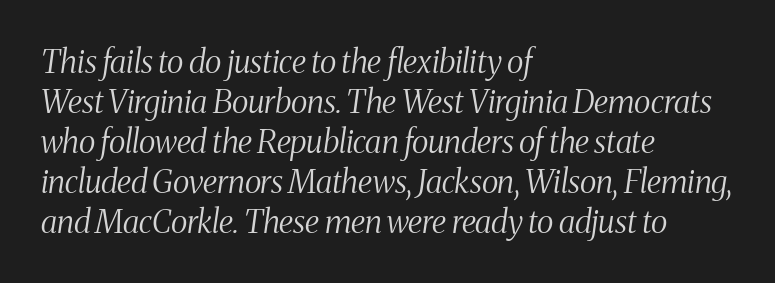
The image shows 32 px light, condensed serif type, italic (leaning right); set left-aligned, normal line spacing (1.25x), normal letter spacing, not underlined; medium stroke contrast and a medium x-height.
